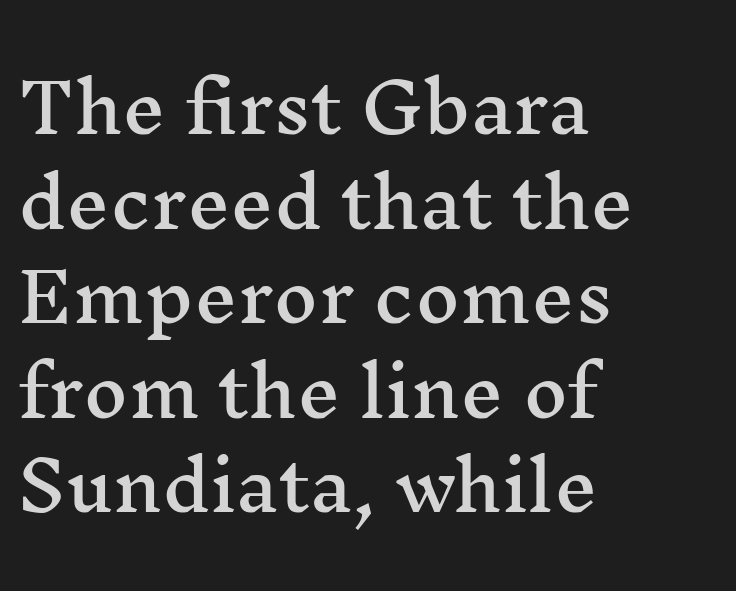
Q: Is the text italic (slanted)? A: No, it is upright.
Q: Is the typeface a serif or a sans-serif typeface? A: Serif.
Q: Is the text underlined? A: No.
Q: How is the paragraph aligned? A: Left-aligned.
Q: Is the spacing between letters normal or unusually wide? A: Normal.
Q: Is the spacing between lines tight, normal or loose? A: Normal.
Q: Width (condensed, normal, or wide)? A: Wide.
Q: Stroke contrast? A: Medium.
Q: x-height? A: Medium.
Q: Monospaced? A: No.
